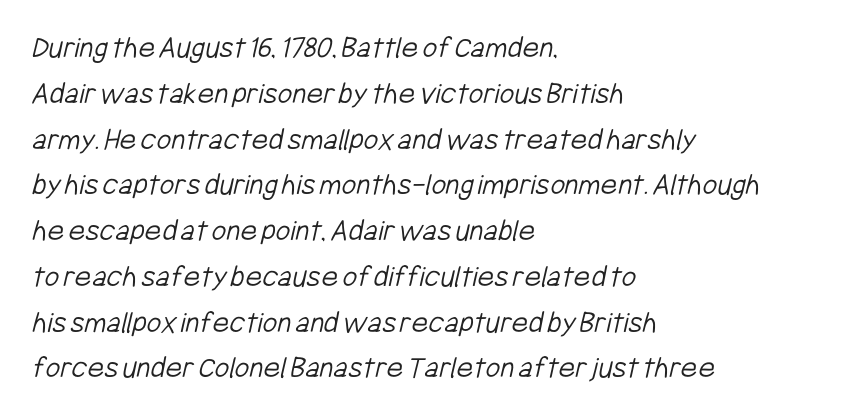
{"serif": "no", "bold": "no", "weight": "light", "width": "condensed", "stroke_contrast": "low", "x_height": "medium", "monospaced": "no", "underline": "no", "align": "left", "line_spacing": "normal", "line_spacing_ratio": 1.43, "letter_spacing": "normal", "letter_spacing_em": 0.0, "glyph_px": 32}
